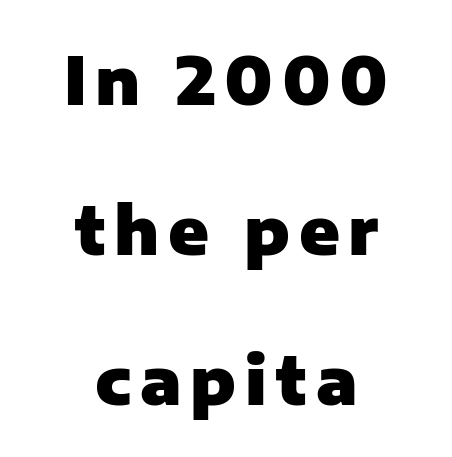
{"serif": "no", "italic": "no", "bold": "yes", "weight": "heavy", "width": "normal", "stroke_contrast": "low", "x_height": "medium", "monospaced": "no", "underline": "no", "align": "center", "line_spacing": "loose", "line_spacing_ratio": 2.27, "glyph_px": 66}
